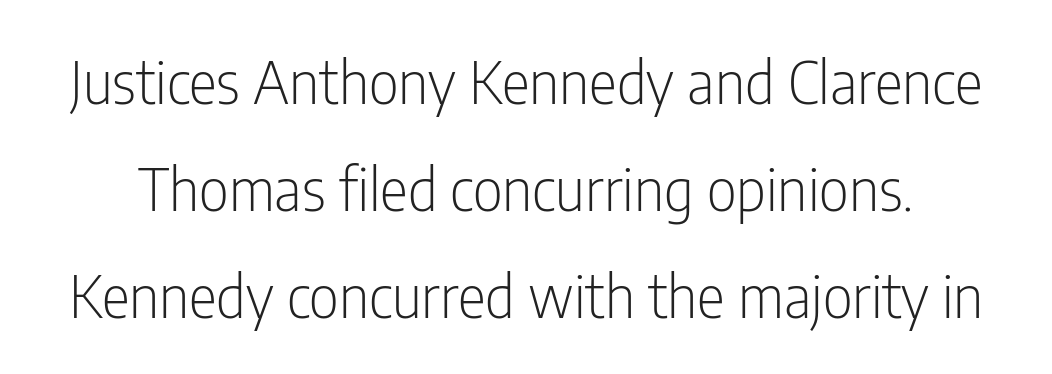
{"serif": "no", "italic": "no", "bold": "no", "weight": "light", "width": "condensed", "stroke_contrast": "low", "x_height": "medium", "monospaced": "no", "underline": "no", "line_spacing_ratio": 1.81, "letter_spacing": "normal", "letter_spacing_em": 0.0, "glyph_px": 59}
